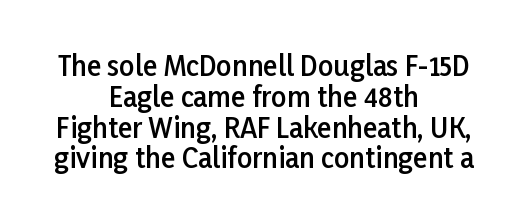
Students, observe: this is what under-led, compact text looks like. What weight is shown? A semibold, between regular and bold. No word sits above an underline. No italicization has been applied; the sample stays upright.
